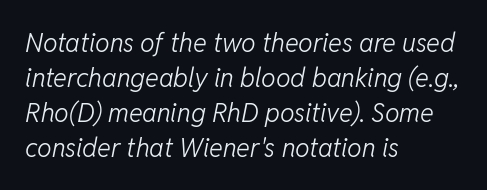
The image shows 26 px text type, italic (leaning right); set left-aligned, normal line spacing (1.34x), normal letter spacing, not underlined.
